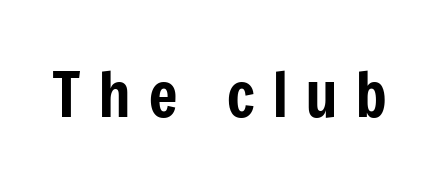
The image shows 61 px condensed sans-serif type, upright; set unusually wide letter spacing (+0.3 em), not underlined; low stroke contrast and a medium x-height.
